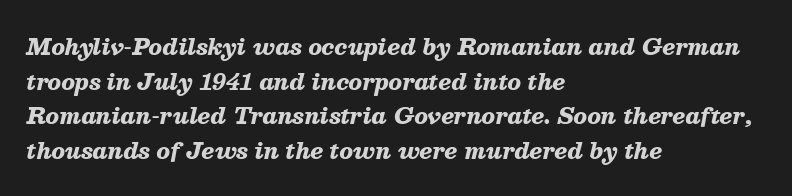
These lines stack with their left ends in a neat column. These lines keep a tight, regular rhythm from letter to letter. Leading matches the norm, producing a regular column. Summary of weight: heavy, a full bold. Underlining? Definitely not there. Observe the lean: these are italic letterforms.
